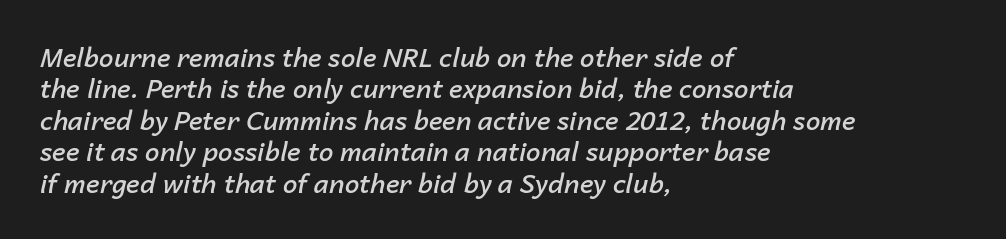
Q: Is the text bold? A: Semi-bold.
Q: Is the text italic (slanted)? A: Yes, it leans right by about 14 degrees.
Q: Is the text underlined? A: No.
Q: How is the paragraph aligned? A: Left-aligned.
Q: Is the spacing between letters normal or unusually wide? A: Normal.
